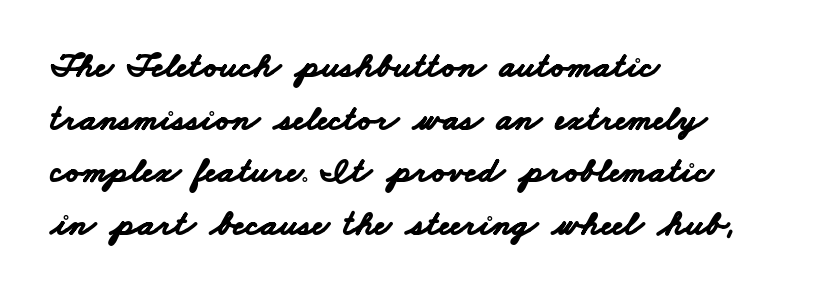
Q: Is the text bold? A: Yes.
Q: Is the typeface a serif or a sans-serif typeface? A: Sans-serif.
Q: Is the text underlined? A: No.
Q: How is the paragraph aligned? A: Left-aligned.
Q: Is the spacing between letters normal or unusually wide? A: Normal.
Q: Is the spacing between lines tight, normal or loose? A: Normal.
Q: Width (condensed, normal, or wide)? A: Wide.
Q: Stroke contrast? A: Low.
Q: x-height? A: Small.
Q: Monospaced? A: No.
